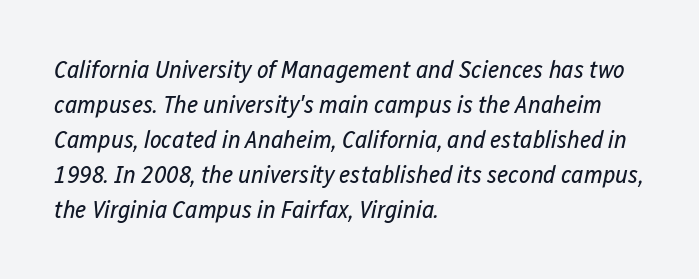
The letters sit at their default tracking, neither squeezed nor spread. The passage is arranged the way most books set body copy — flush left. Stems and bowls with no extra thickness — not bold. Vertical spacing — default.
